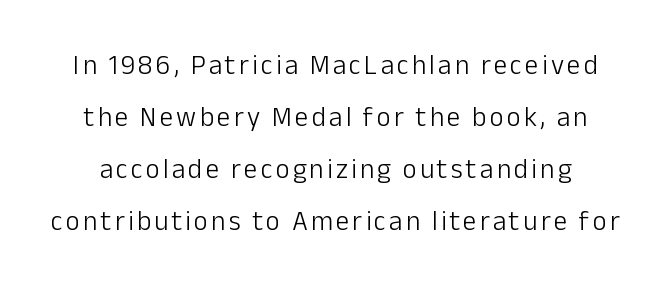
The words here are not underlined. Notice how the stems are strictly vertical — no italics here. Summary of weight: not heavy and not bold. The designer dialed line spacing up above the default.
